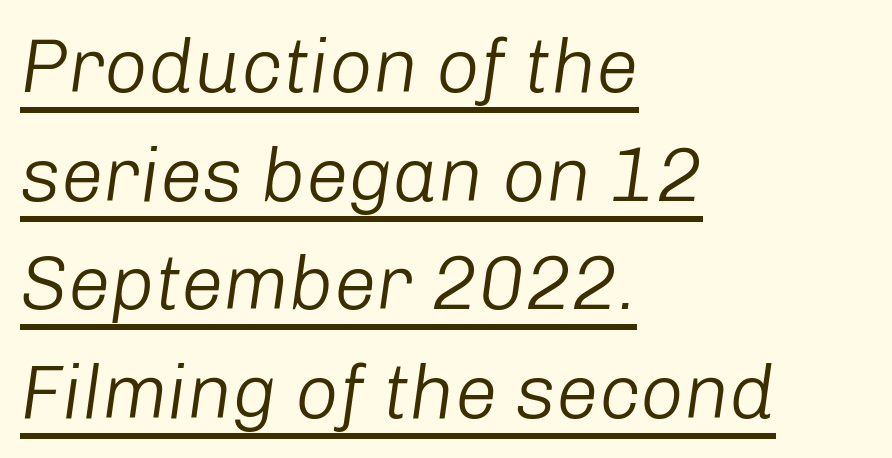
{"italic": "yes", "lean": "right", "slant_degrees": 8, "bold": "no", "weight": "light", "width": "normal", "stroke_contrast": "low", "x_height": "medium", "monospaced": "no", "underline": "yes", "align": "left", "line_spacing": "normal", "line_spacing_ratio": 1.43, "letter_spacing": "normal", "letter_spacing_em": 0.0, "glyph_px": 76}
